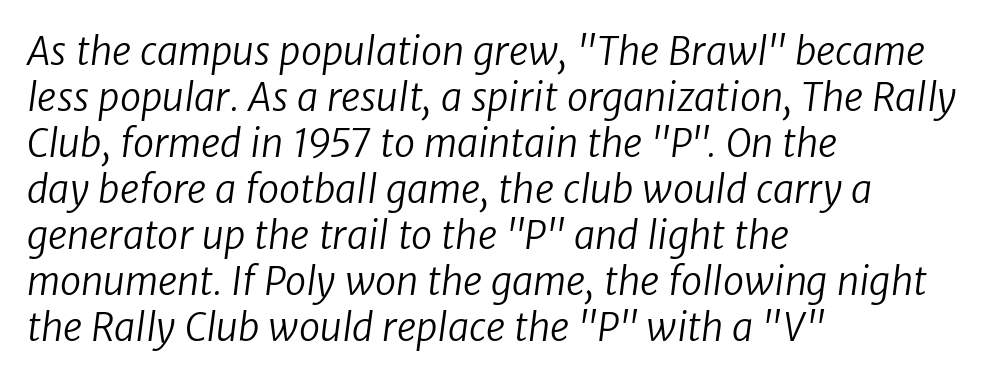
The image shows 38 px regular-weight sans-serif type; set left-aligned, line spacing 1.21x, normal letter spacing, not underlined; low stroke contrast and a medium x-height.
